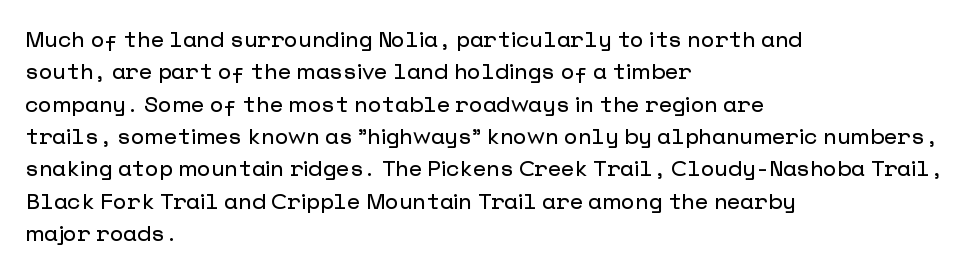
Q: Is the text italic (slanted)? A: No, it is upright.
Q: Is the text underlined? A: No.
Q: How is the paragraph aligned? A: Left-aligned.
Q: Is the spacing between letters normal or unusually wide? A: Normal.
Q: Is the spacing between lines tight, normal or loose? A: Normal.
